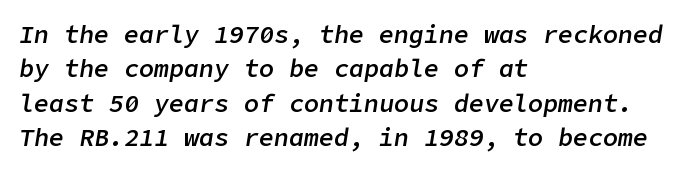
Leading: standard. The compositor pushed each line to the left boundary. The text carries the slant typical of an italic or oblique font. I'd describe the lettering as semibold — firm but not a full bold. Compared with typical body copy, the letter spacing here is the same. The zone under the glyphs is completely vacant.
